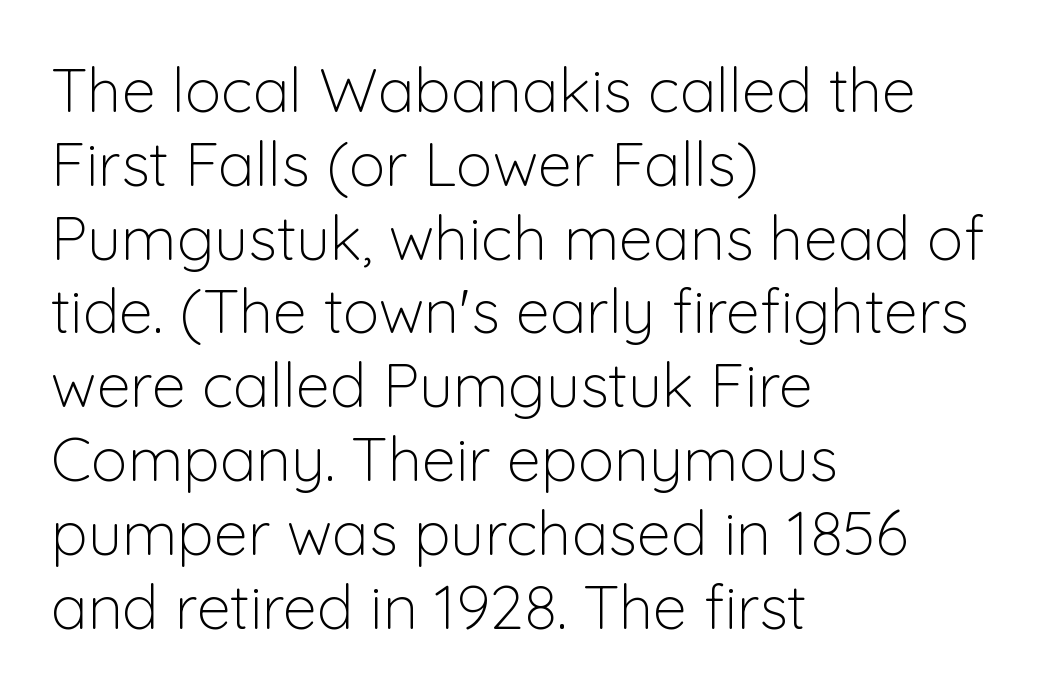
Q: Is the text bold? A: No.
Q: Is the text italic (slanted)? A: No, it is upright.
Q: Is the typeface a serif or a sans-serif typeface? A: Sans-serif.
Q: Is the text underlined? A: No.
Q: How is the paragraph aligned? A: Left-aligned.
Q: Is the spacing between letters normal or unusually wide? A: Normal.
Q: Width (condensed, normal, or wide)? A: Normal.
Q: Stroke contrast? A: Low.
Q: x-height? A: Medium.
Q: Monospaced? A: No.
